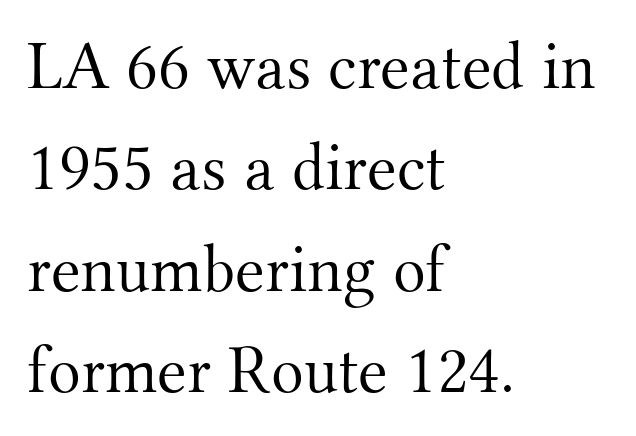
{"serif": "yes", "italic": "no", "bold": "no", "weight": "light", "width": "normal", "stroke_contrast": "medium", "x_height": "small", "monospaced": "no", "underline": "no", "align": "left", "line_spacing": "normal", "line_spacing_ratio": 1.49, "letter_spacing": "normal", "letter_spacing_em": 0.0, "glyph_px": 68}
